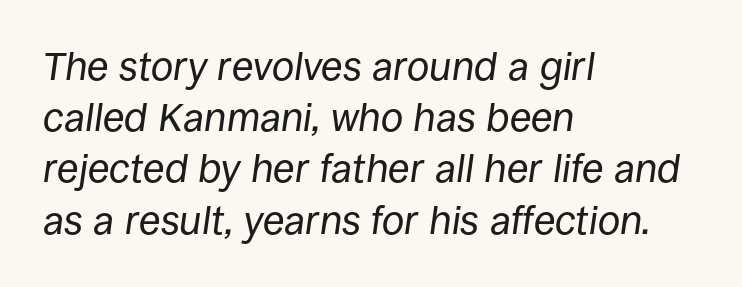
The image shows 40 px regular-weight type, italic (leaning right); set left-aligned, normal line spacing (1.28x), normal letter spacing, not underlined; low stroke contrast and a large x-height.
